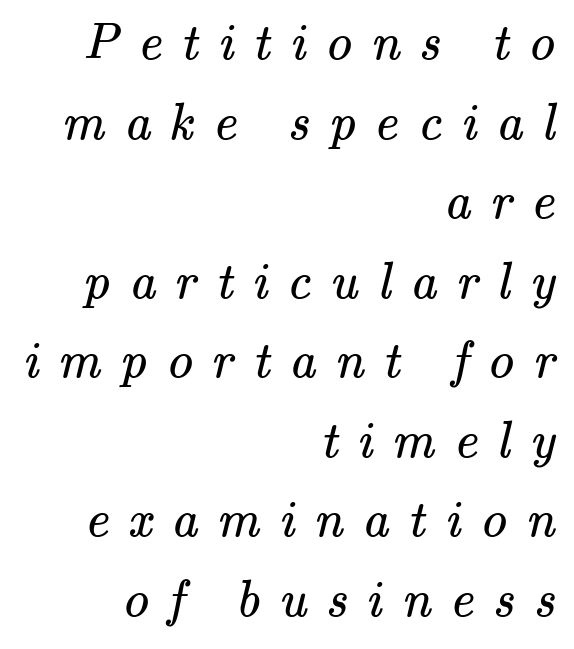
Q: Is the text bold? A: No.
Q: Is the typeface a serif or a sans-serif typeface? A: Serif.
Q: Is the text underlined? A: No.
Q: How is the paragraph aligned? A: Right-aligned.
Q: Is the spacing between letters normal or unusually wide? A: Unusually wide.
Q: Is the spacing between lines tight, normal or loose? A: Normal.
Q: Width (condensed, normal, or wide)? A: Normal.
Q: Stroke contrast? A: Medium.
Q: x-height? A: Small.
Q: Monospaced? A: No.
